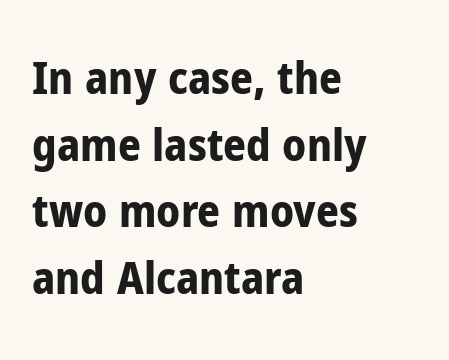
Each row of text sits above clean, open space. Compared with typical body copy, the letter spacing here is the same. Font category for this specimen: sans-serif. The line-height multiplier appears to be the usual default. The glyphs have the mass of a bold cut. The letters advance in unequal steps, a hallmark of proportional type.
